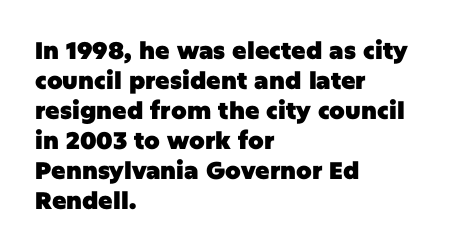
The image shows 24 px bold type, upright; set left-aligned, normal line spacing (1.25x), normal letter spacing, not underlined.
